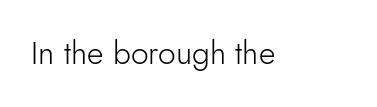
The image shows 32 px light sans-serif type, upright; set normal letter spacing, not underlined; low stroke contrast and a small x-height.
